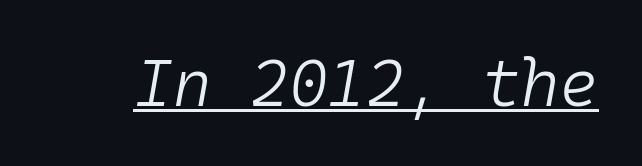
In designer terms, the underline attribute is active on this setting. Yep, that's italic — everything's leaning. Stems and bowls with no extra thickness — not bold. This rendering leaves character spacing at its baseline value. A typesetter would call this monospace, since all characters share one set width.
